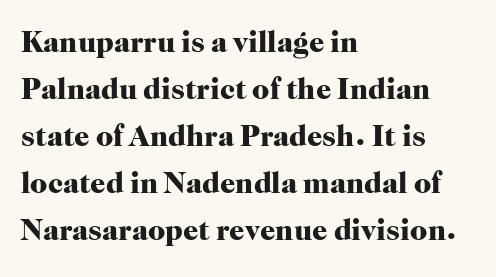
The image shows 30 px heavy serif type, upright; set left-aligned, normal line spacing (1.57x), normal letter spacing, not underlined; high stroke contrast and a medium x-height.
